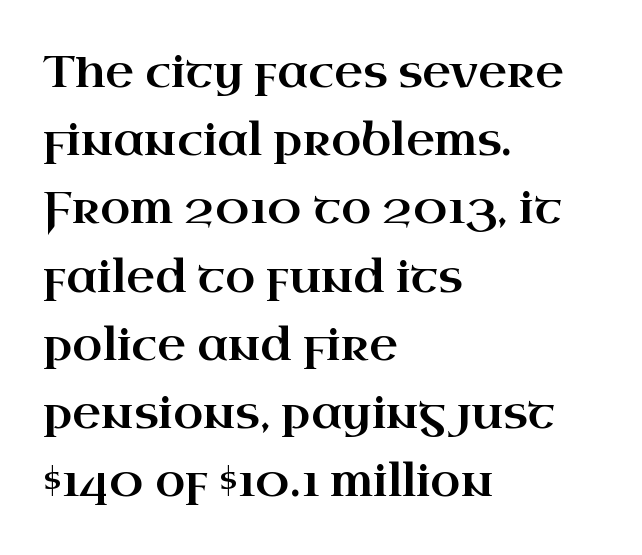
Q: Is the text italic (slanted)? A: No, it is upright.
Q: Is the typeface a serif or a sans-serif typeface? A: Serif.
Q: Is the text underlined? A: No.
Q: How is the paragraph aligned? A: Left-aligned.
Q: Is the spacing between letters normal or unusually wide? A: Normal.
Q: Is the spacing between lines tight, normal or loose? A: Normal.
Q: Width (condensed, normal, or wide)? A: Wide.
Q: Stroke contrast? A: High.
Q: x-height? A: Small.
Q: Monospaced? A: No.
